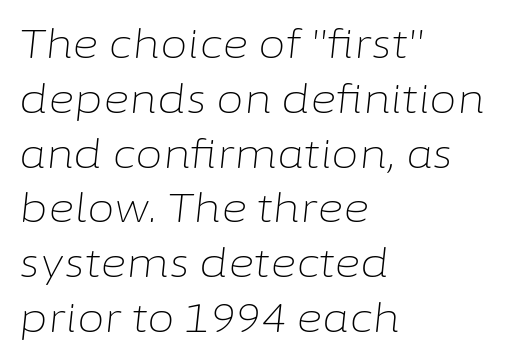
{"italic": "yes", "lean": "right", "slant_degrees": 6, "bold": "no", "weight": "light", "width": "normal", "stroke_contrast": "low", "x_height": "medium", "monospaced": "no", "underline": "no", "align": "left", "line_spacing": "normal", "line_spacing_ratio": 1.37, "letter_spacing": "normal", "letter_spacing_em": 0.0, "glyph_px": 40}
